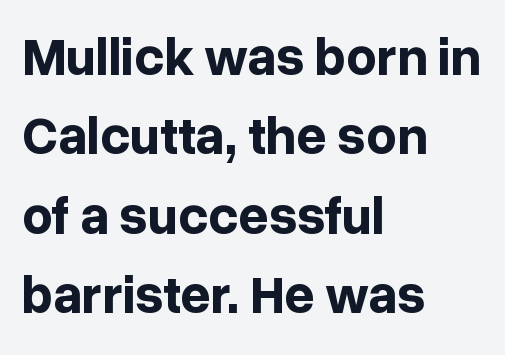
Q: Is the text bold? A: Yes.
Q: Is the text italic (slanted)? A: No, it is upright.
Q: Is the typeface a serif or a sans-serif typeface? A: Sans-serif.
Q: Is the text underlined? A: No.
Q: How is the paragraph aligned? A: Left-aligned.
Q: Is the spacing between letters normal or unusually wide? A: Normal.
Q: Is the spacing between lines tight, normal or loose? A: Normal.
Q: Width (condensed, normal, or wide)? A: Normal.
Q: Stroke contrast? A: Low.
Q: x-height? A: Medium.
Q: Monospaced? A: No.
